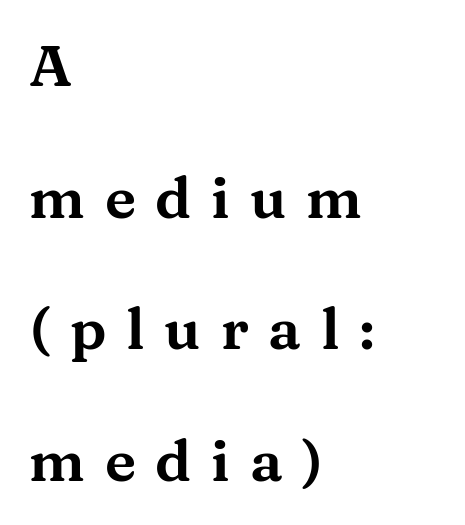
The image shows 58 px wide serif type, upright; set left-aligned, loose line spacing (2.27x), unusually wide letter spacing (+0.34 em), not underlined; medium stroke contrast and a medium x-height.
